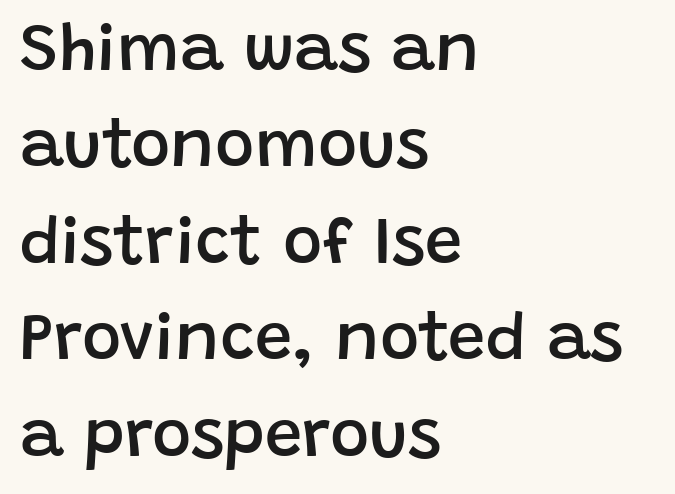
A sans-serif font was chosen for this passage. The specimen omits any rule beneath the text block's lines. Do the characters align in a grid? No, the font is proportional. Caption: semibold face, moderately heavy strokes. This block has exactly the height ordinary leading produces.
